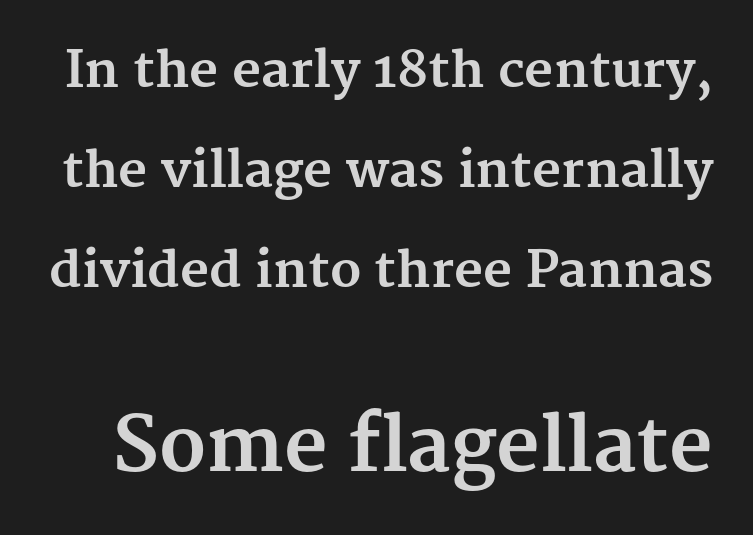
The image shows 75 px bold serif type, upright; set loose line spacing (2.0x), normal letter spacing, not underlined; the second (bottom) block is 1.5x larger; medium stroke contrast and a medium x-height.
